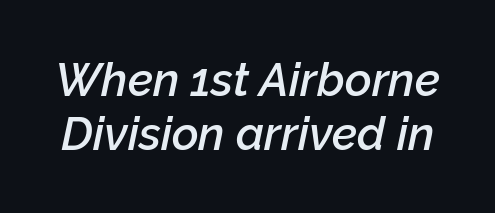
Q: Is the text bold? A: Semi-bold.
Q: Is the text italic (slanted)? A: Yes, it leans right by about 12 degrees.
Q: Is the text underlined? A: No.
Q: Is the spacing between letters normal or unusually wide? A: Normal.
Q: Width (condensed, normal, or wide)? A: Normal.
Q: Stroke contrast? A: Low.
Q: x-height? A: Medium.
Q: Monospaced? A: No.
